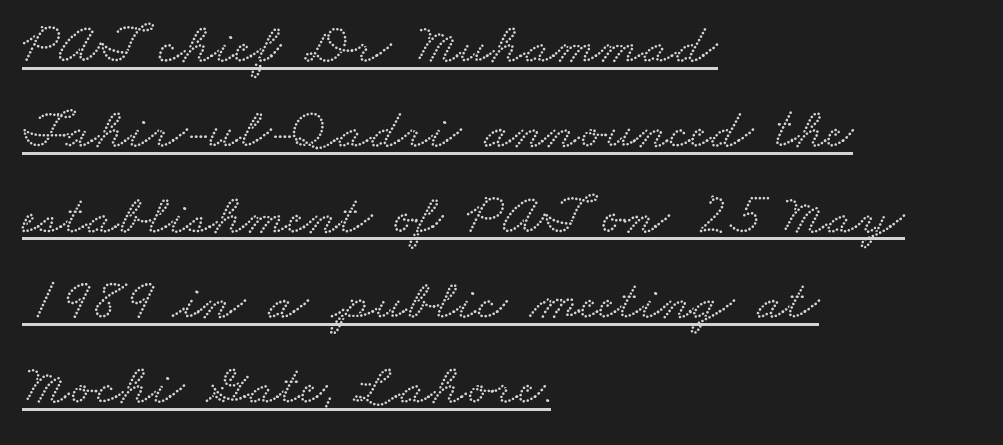
Font category for this specimen: serif. This sample is left-justified, so line endings fall wherever the words run out. A baseline rule has been typeset under these characters. These lines sit exactly where default settings would place them. The rendering keeps characters at their native spacing.
